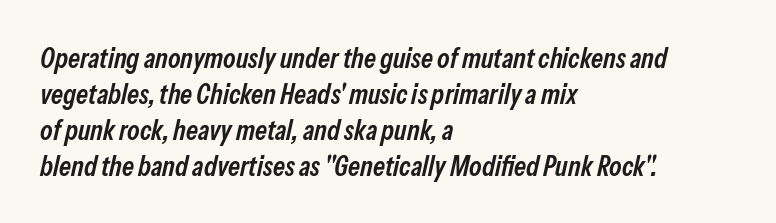
The image shows 28 px semibold, condensed type, italic (leaning right); set left-aligned, normal line spacing (1.28x), normal letter spacing, not underlined; low stroke contrast and a medium x-height.
